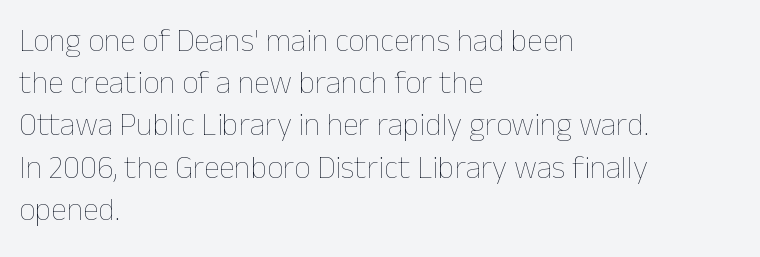
Q: Is the text bold? A: No.
Q: Is the text italic (slanted)? A: No, it is upright.
Q: Is the text underlined? A: No.
Q: How is the paragraph aligned? A: Left-aligned.
Q: Is the spacing between letters normal or unusually wide? A: Normal.
Q: Is the spacing between lines tight, normal or loose? A: Normal.
Q: Width (condensed, normal, or wide)? A: Normal.
Q: Stroke contrast? A: Low.
Q: x-height? A: Medium.
Q: Monospaced? A: No.
